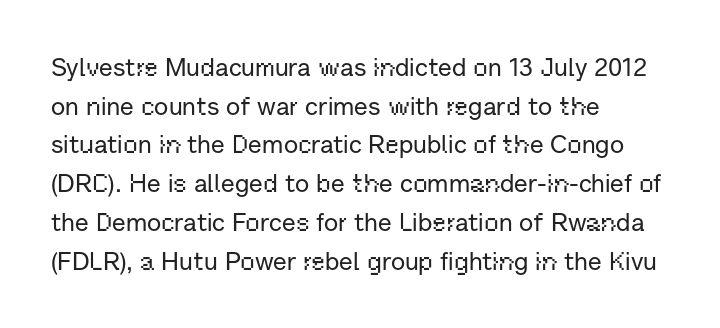
The image shows 25 px text type, upright; set left-aligned, normal line spacing (1.55x), normal letter spacing, not underlined.
